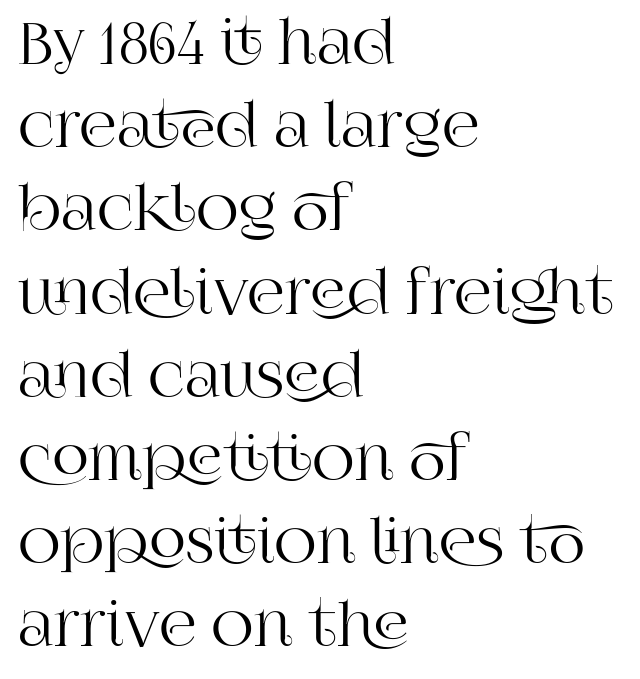
Short and long lines alike share a common starting point at left. A roman cut, with each character standing at attention. Vertically, the passage feels balanced, rows spaced as you'd expect. Underlining? Definitely not there. Spacing verdict: proportional, widths tailored to each character. The text was rendered using a seriffed face with decorative stroke endings.
